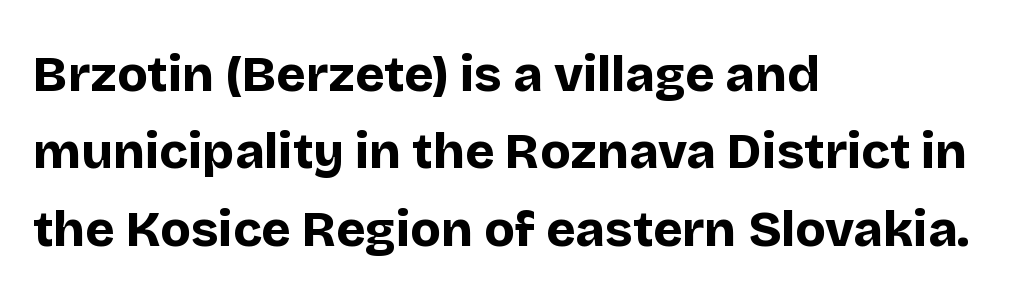
Q: Is the text bold? A: Yes.
Q: Is the text italic (slanted)? A: No, it is upright.
Q: Is the typeface a serif or a sans-serif typeface? A: Sans-serif.
Q: Is the text underlined? A: No.
Q: How is the paragraph aligned? A: Left-aligned.
Q: Is the spacing between letters normal or unusually wide? A: Normal.
Q: Is the spacing between lines tight, normal or loose? A: Normal.
Q: Width (condensed, normal, or wide)? A: Normal.
Q: Stroke contrast? A: Low.
Q: x-height? A: Large.
Q: Monospaced? A: No.
